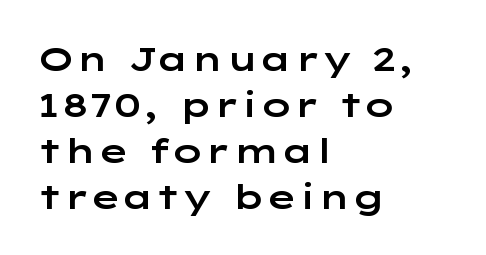
Just letters on the line, the space beneath them empty. The typeface chosen for these lines omits serifs. The rendering uses natural spacing where letterforms have individual widths. The passage shown stacks its lines at a standard gap. You could call the tracking neutral — neither tight nor loose. Every row of glyphs begins at an identical x-position on the left.
